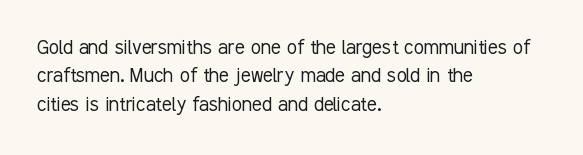
{"italic": "no", "bold": "no", "underline": "no", "align": "left", "line_spacing_ratio": 1.23, "letter_spacing": "normal", "letter_spacing_em": 0.0, "glyph_px": 23}
